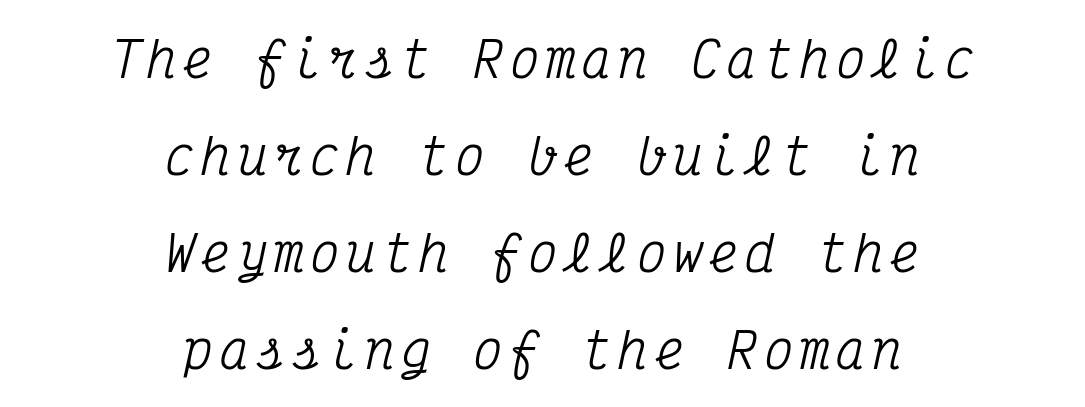
Yep, that's italic — everything's leaning. The lines are quadded center. Underlining? Definitely not there. The font family rendered here belongs to the serif group. Does the leading feel generous? Absolutely, it's lavish.
